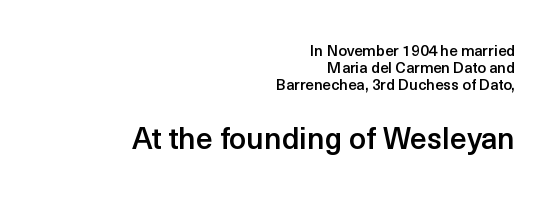
{"serif": "no", "italic": "no", "bold": "semi", "weight": "semibold", "width": "normal", "x_height": "medium", "monospaced": "no", "underline": "no", "align": "right", "line_spacing": "tight", "line_spacing_ratio": 1.15, "letter_spacing": "normal", "letter_spacing_em": 0.0, "larger_block": "second", "size_ratio": 2.0, "glyph_px": 30}
